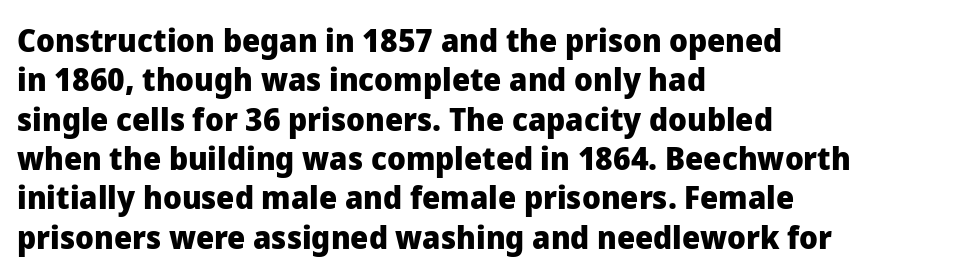
Q: Is the text bold? A: Yes.
Q: Is the text italic (slanted)? A: No, it is upright.
Q: Is the typeface a serif or a sans-serif typeface? A: Sans-serif.
Q: Is the text underlined? A: No.
Q: How is the paragraph aligned? A: Left-aligned.
Q: Is the spacing between letters normal or unusually wide? A: Normal.
Q: Width (condensed, normal, or wide)? A: Normal.
Q: Stroke contrast? A: Low.
Q: x-height? A: Medium.
Q: Monospaced? A: No.
